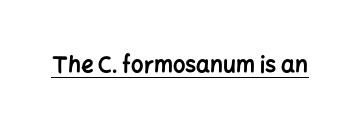
{"italic": "no", "bold": "yes", "underline": "yes", "letter_spacing": "normal", "letter_spacing_em": 0.0, "glyph_px": 22}
